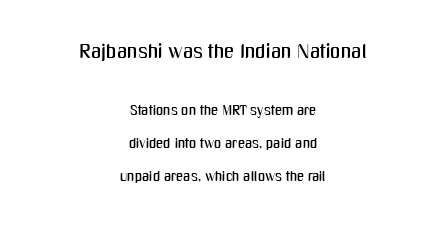
Q: Is the text italic (slanted)? A: No, it is upright.
Q: Is the text underlined? A: No.
Q: How is the paragraph aligned? A: Centered.
Q: Is the spacing between letters normal or unusually wide? A: Normal.
Q: Is the spacing between lines tight, normal or loose? A: Loose.
Q: Which block of text is set in a larger size, the first (top) or the second (bottom)? A: The first (top) one.
